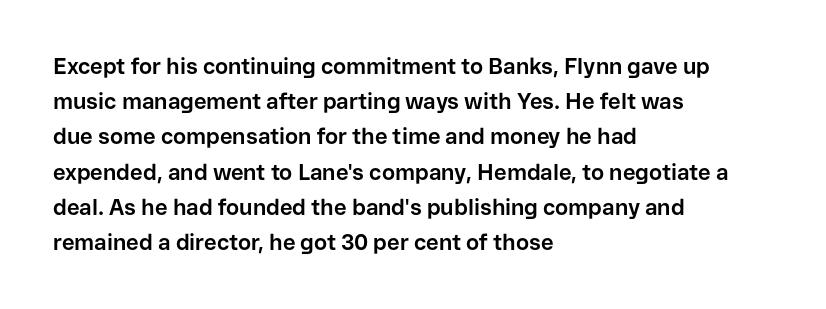
Q: Is the text bold? A: Yes.
Q: Is the text italic (slanted)? A: No, it is upright.
Q: Is the text underlined? A: No.
Q: How is the paragraph aligned? A: Left-aligned.
Q: Is the spacing between letters normal or unusually wide? A: Normal.
Q: Is the spacing between lines tight, normal or loose? A: Normal.
